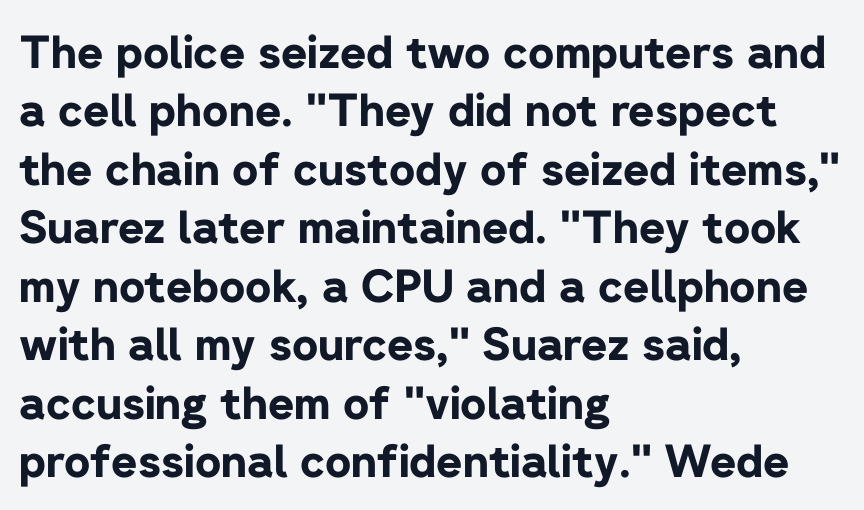
Q: Is the text bold? A: Yes.
Q: Is the text italic (slanted)? A: No, it is upright.
Q: Is the typeface a serif or a sans-serif typeface? A: Sans-serif.
Q: Is the text underlined? A: No.
Q: How is the paragraph aligned? A: Left-aligned.
Q: Is the spacing between letters normal or unusually wide? A: Normal.
Q: Is the spacing between lines tight, normal or loose? A: Normal.
Q: Width (condensed, normal, or wide)? A: Normal.
Q: Stroke contrast? A: Low.
Q: x-height? A: Medium.
Q: Monospaced? A: No.
